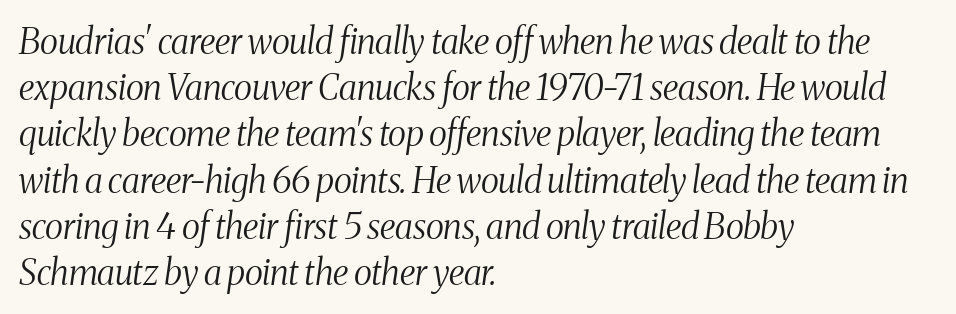
A typesetter would call this proportional, since set widths differ per character. Slant detected: the letters are inclined. The typeface has the unassuming heft of standard copy or less. This rendering uses left alignment, leaving the right contour irregular. Students, note that the glyphs here touch the page at normal intervals. Rule under the text: the space is simply empty.
